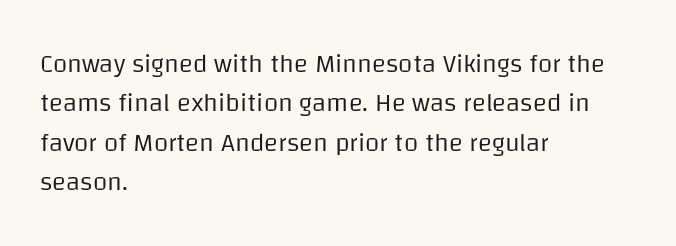
{"italic": "no", "bold": "no", "underline": "no", "align": "left", "line_spacing": "normal", "line_spacing_ratio": 1.51, "letter_spacing": "normal", "letter_spacing_em": 0.0, "glyph_px": 26}
